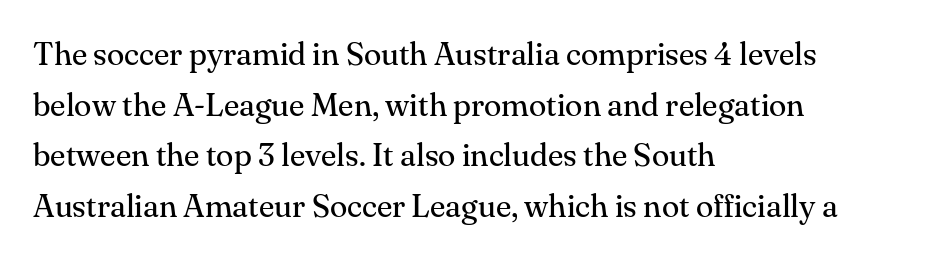
Q: Is the text bold? A: No.
Q: Is the text italic (slanted)? A: No, it is upright.
Q: Is the typeface a serif or a sans-serif typeface? A: Serif.
Q: Is the text underlined? A: No.
Q: How is the paragraph aligned? A: Left-aligned.
Q: Is the spacing between letters normal or unusually wide? A: Normal.
Q: Is the spacing between lines tight, normal or loose? A: Normal.
Q: Width (condensed, normal, or wide)? A: Normal.
Q: Stroke contrast? A: Medium.
Q: x-height? A: Small.
Q: Monospaced? A: No.
